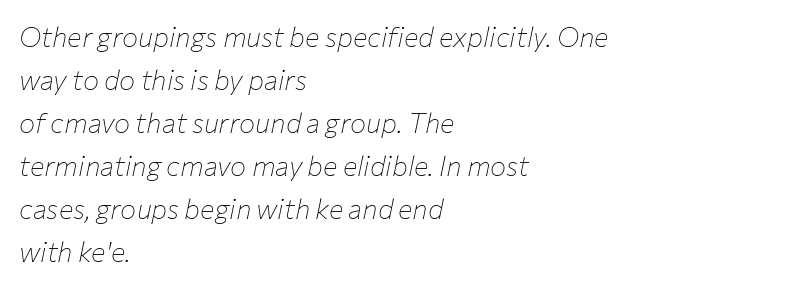
The image shows 27 px text type, italic (leaning right); set left-aligned, normal line spacing (1.59x), normal letter spacing, not underlined.
